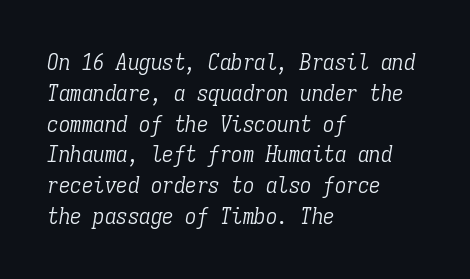
{"italic": "yes", "lean": "right", "slant_degrees": 9, "bold": "no", "underline": "no", "align": "left", "line_spacing": "normal", "line_spacing_ratio": 1.34, "letter_spacing": "normal", "letter_spacing_em": 0.0, "glyph_px": 23}
